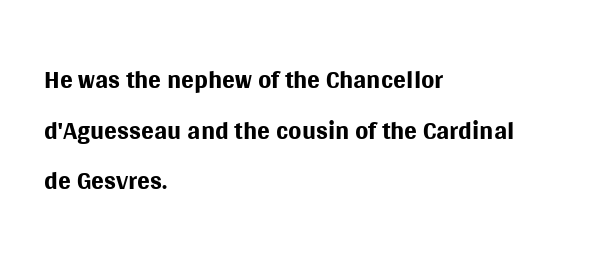
The image shows 38 px regular-weight sans-serif type, upright; set left-aligned, normal line spacing (1.33x), normal letter spacing, not underlined; medium stroke contrast and a large x-height.
